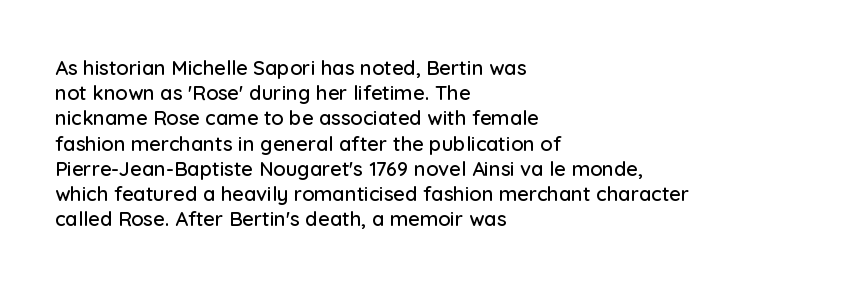
The image shows 20 px text type, upright; set left-aligned, normal line spacing (1.26x), normal letter spacing, not underlined.
